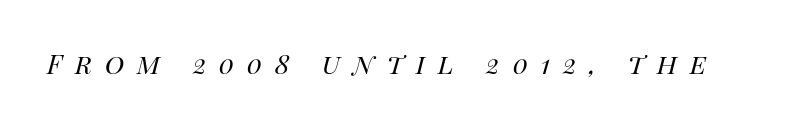
{"italic": "yes", "lean": "right", "slant_degrees": 14, "bold": "no", "weight": "regular", "width": "normal", "stroke_contrast": "high", "x_height": "large", "monospaced": "no", "underline": "no", "letter_spacing": "wide", "letter_spacing_em": 0.39, "glyph_px": 33}
